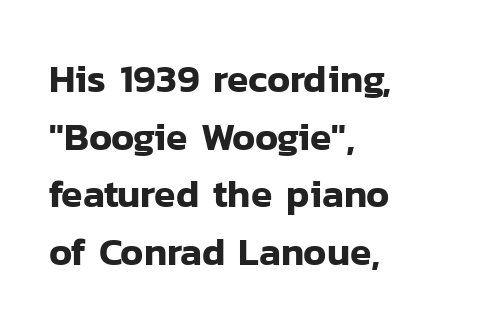
Glyph-to-glyph distance matches everyday printed text. Upright lettering throughout. Vertically, the passage feels balanced, rows spaced as you'd expect. Quick note: underline off. These lines are rendered in a variable-pitch font.
